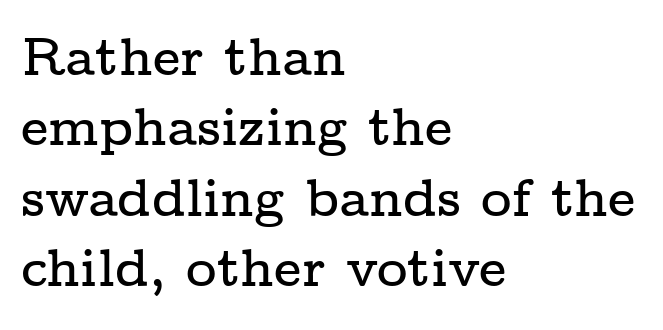
The face used here is proportionally spaced, like ordinary book or web type. A normal amount of white space separates one row of letters from the next. The glyphs in this specimen are seriffed. Any mark beneath the type? The region is blank. The lettering holds an erect, upright posture throughout.
